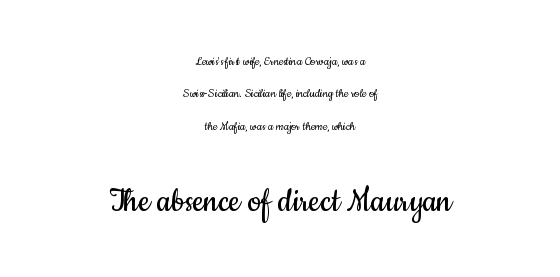
Q: Is the text bold? A: No.
Q: Is the text italic (slanted)? A: Yes.
Q: Is the typeface a serif or a sans-serif typeface? A: Sans-serif.
Q: Is the text underlined? A: No.
Q: How is the paragraph aligned? A: Centered.
Q: Is the spacing between letters normal or unusually wide? A: Normal.
Q: Is the spacing between lines tight, normal or loose? A: Loose.
Q: Which block of text is set in a larger size, the first (top) or the second (bottom)? A: The second (bottom) one.
Q: Width (condensed, normal, or wide)? A: Condensed.
Q: Stroke contrast? A: Low.
Q: x-height? A: Small.
Q: Monospaced? A: No.
